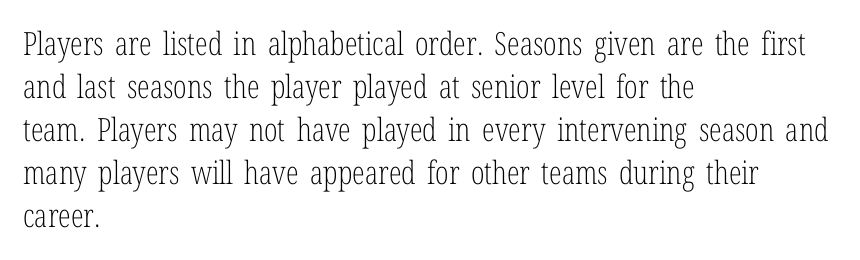
Q: Is the text bold? A: No.
Q: Is the text italic (slanted)? A: No, it is upright.
Q: Is the typeface a serif or a sans-serif typeface? A: Serif.
Q: Is the text underlined? A: No.
Q: How is the paragraph aligned? A: Left-aligned.
Q: Is the spacing between letters normal or unusually wide? A: Normal.
Q: Is the spacing between lines tight, normal or loose? A: Normal.
Q: Width (condensed, normal, or wide)? A: Condensed.
Q: Stroke contrast? A: Low.
Q: x-height? A: Medium.
Q: Monospaced? A: No.
